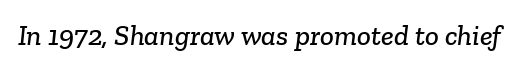
Character widths vary here, with narrow letters taking less room than wide ones. Letterform terminals end in serifs throughout the passage. You could call the tracking neutral — neither tight nor loose. Type without underlining.
